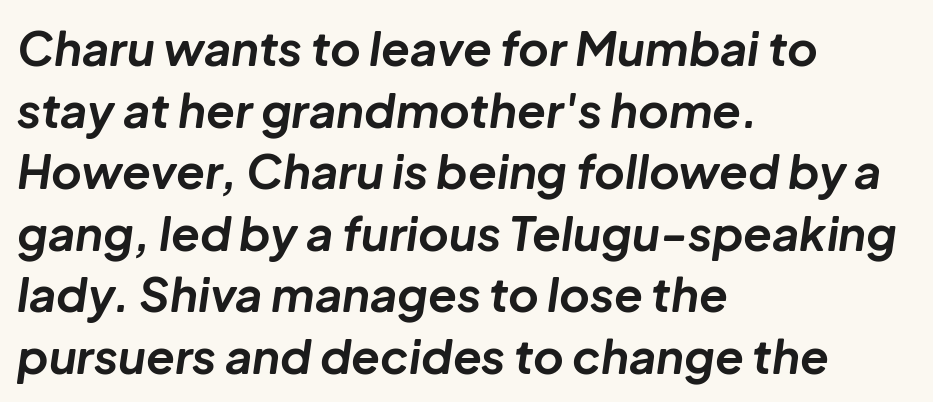
The image shows 47 px bold type, italic (leaning right); set left-aligned, normal line spacing (1.31x), normal letter spacing, not underlined; low stroke contrast and a medium x-height.
